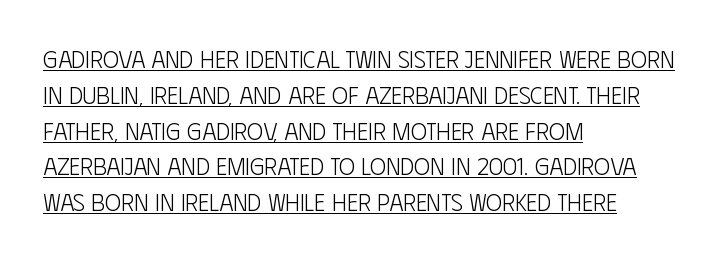
Q: Is the text bold? A: No.
Q: Is the text italic (slanted)? A: No, it is upright.
Q: Is the text underlined? A: Yes.
Q: How is the paragraph aligned? A: Left-aligned.
Q: Is the spacing between letters normal or unusually wide? A: Normal.
Q: Is the spacing between lines tight, normal or loose? A: Normal.
